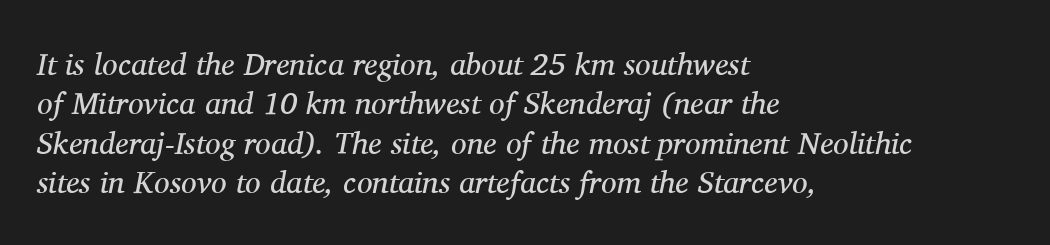
{"serif": "yes", "italic": "yes", "lean": "right", "slant_degrees": 11, "bold": "no", "weight": "regular", "width": "normal", "stroke_contrast": "medium", "x_height": "medium", "monospaced": "no", "underline": "no", "align": "left", "line_spacing": "normal", "line_spacing_ratio": 1.27, "letter_spacing": "normal", "letter_spacing_em": 0.0, "glyph_px": 31}
